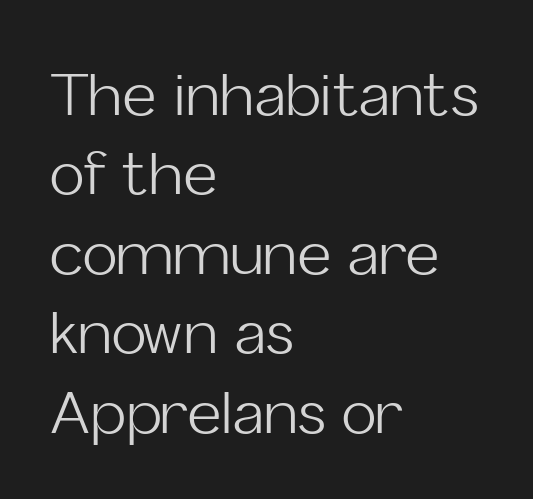
Layout note: lines flush left. Posture: upright roman. This sample has the flowing, uneven cadence of proportional lettering. Weight: in the light-to-regular range. Check where the strokes stop: nothing finishes them off — pure sans.
